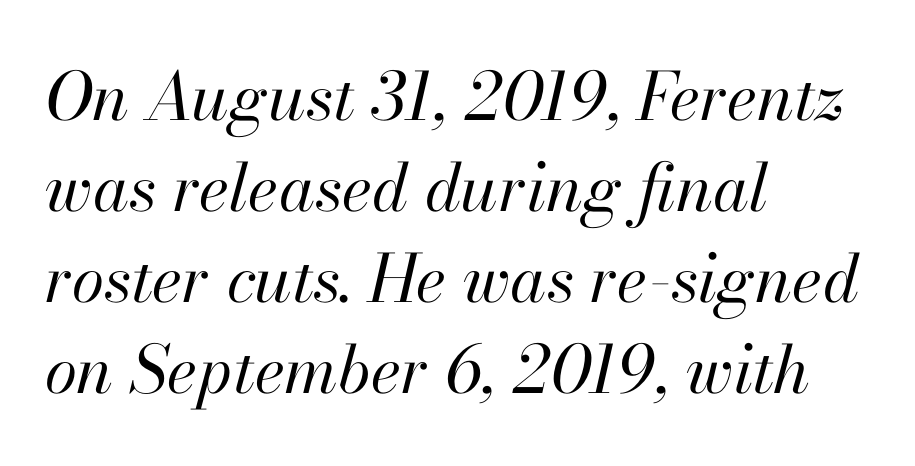
The image shows 66 px regular-weight type, italic (leaning right); set left-aligned, normal line spacing (1.38x), normal letter spacing, not underlined; high stroke contrast and a small x-height.
